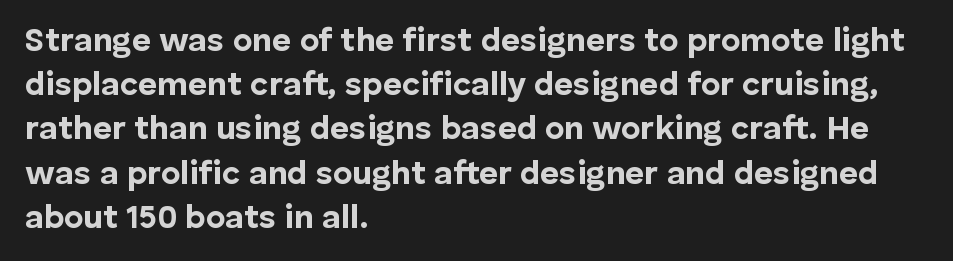
The image shows 33 px bold sans-serif type, upright; set left-aligned, normal line spacing (1.34x), normal letter spacing, not underlined; low stroke contrast and a medium x-height.
